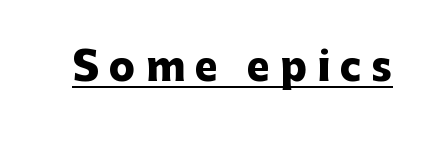
Q: Is the text bold? A: Yes.
Q: Is the text italic (slanted)? A: No, it is upright.
Q: Is the typeface a serif or a sans-serif typeface? A: Sans-serif.
Q: Is the text underlined? A: Yes.
Q: Is the spacing between letters normal or unusually wide? A: Unusually wide.
Q: Width (condensed, normal, or wide)? A: Normal.
Q: Stroke contrast? A: Low.
Q: x-height? A: Medium.
Q: Monospaced? A: No.
